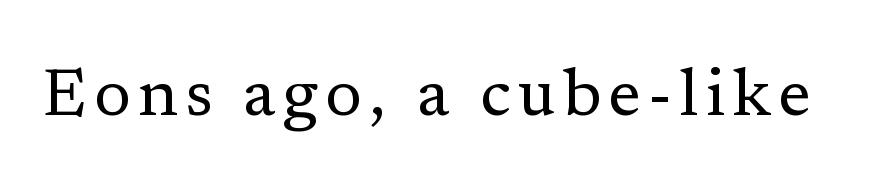
{"serif": "yes", "italic": "no", "bold": "no", "weight": "regular", "width": "normal", "stroke_contrast": "low", "x_height": "medium", "monospaced": "no", "underline": "no", "glyph_px": 67}
